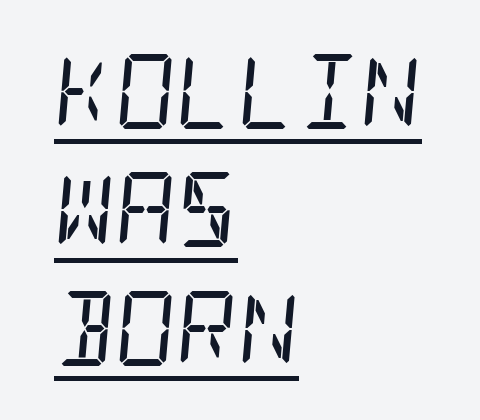
Alignment: flush left. The rendering applies a slant to the glyphs. The font sits on the lighter half of the weight spectrum, regular included. How would I describe the line gaps? Plain and ordinary. Descenders here cross a horizontal rule under the line.
